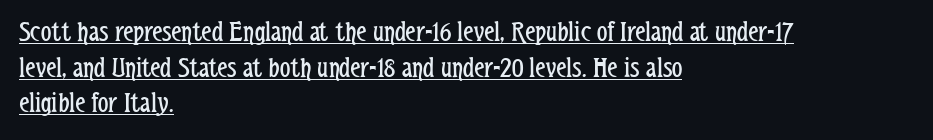
The ragged edge is on the right, which tells us the setting is flush left. Ordinary non-slanted type is in use. The rendering shows plain stroke endings on the letterforms — a sans-serif design. Does a line run under the words? Yes, clearly. You could not count columns in this text — the font is proportionally spaced.
